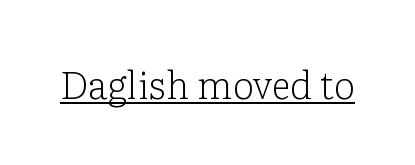
This rendering leaves character spacing at its baseline value. Serif or sans? Serif — the stroke terminals have little feet. The words here are underlined. Varying glyph widths throughout — classic text-font behaviour. Is there any slant? The stems are plumb. Unbolded letterforms with no extra heft.
